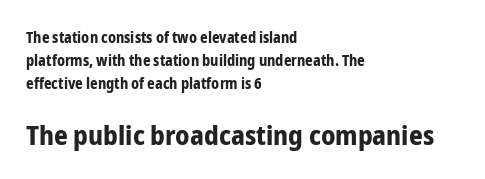
Q: Is the text bold? A: Yes.
Q: Is the text italic (slanted)? A: No, it is upright.
Q: Is the text underlined? A: No.
Q: How is the paragraph aligned? A: Left-aligned.
Q: Is the spacing between letters normal or unusually wide? A: Normal.
Q: Is the spacing between lines tight, normal or loose? A: Normal.
Q: Which block of text is set in a larger size, the first (top) or the second (bottom)? A: The second (bottom) one.
